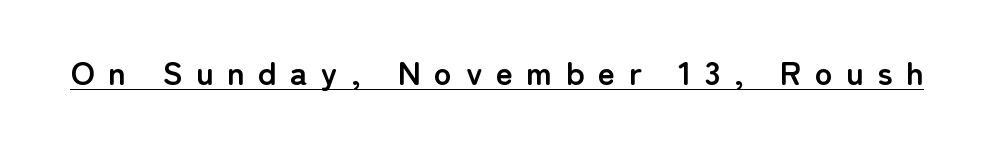
The axis of the letterforms is exactly vertical. Proportional: the letters do not fall into vertical columns. The passage shown is underscored from start to finish. No feet cap the strokes, marking this as sans-serif type.
